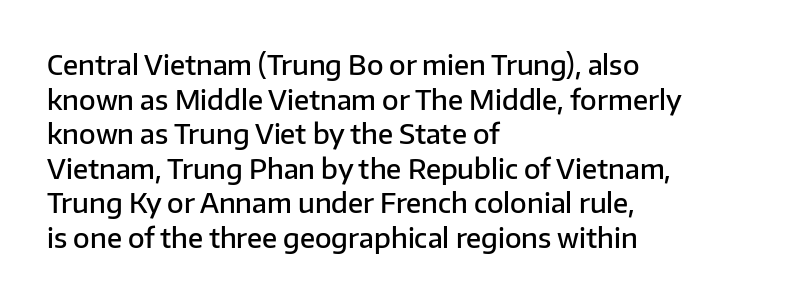
Set as a demibold, roughly 600 on the weight scale. The rendering anchors every line to the left-hand side. Tracking here is standard; glyphs follow each other at the usual distance. In terms of posture, this sample is upright. Each row of text sits above clean, open space.
